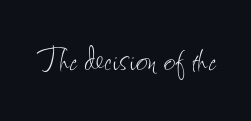
The image shows 40 px thin, condensed type; set normal letter spacing, not underlined; low stroke contrast and a small x-height.
